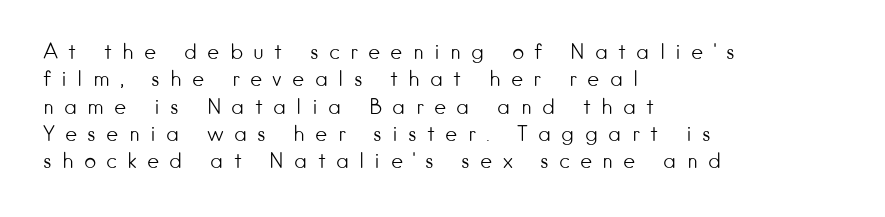
{"italic": "no", "bold": "no", "underline": "no", "align": "left", "line_spacing": "normal", "line_spacing_ratio": 1.3, "letter_spacing": "wide", "letter_spacing_em": 0.48, "glyph_px": 21}
